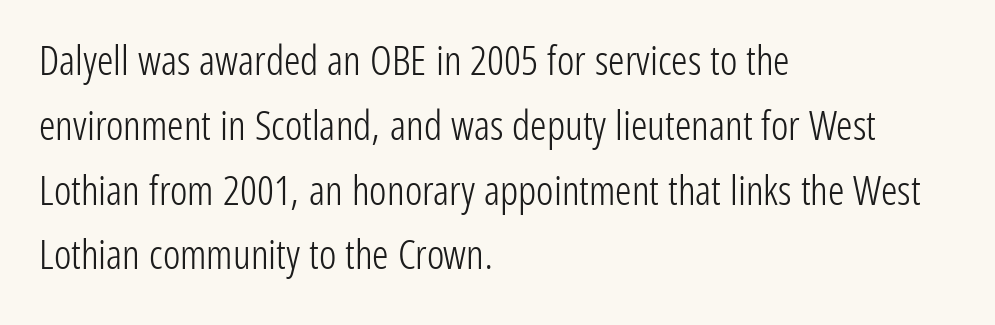
Q: Is the text bold? A: No.
Q: Is the text italic (slanted)? A: No, it is upright.
Q: Is the typeface a serif or a sans-serif typeface? A: Sans-serif.
Q: Is the text underlined? A: No.
Q: How is the paragraph aligned? A: Left-aligned.
Q: Is the spacing between letters normal or unusually wide? A: Normal.
Q: Is the spacing between lines tight, normal or loose? A: Normal.
Q: Width (condensed, normal, or wide)? A: Condensed.
Q: Stroke contrast? A: Low.
Q: x-height? A: Medium.
Q: Monospaced? A: No.
